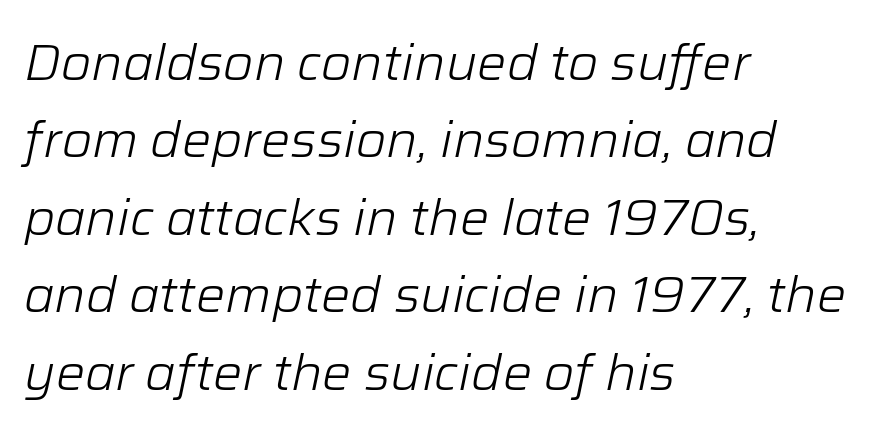
This sample uses an oblique cut, with every glyph tilted off the vertical. Weight: regular or lighter. Looks like regular typesetting: each glyph gets only the width it needs. Evenly set lines give the paragraph a standard silhouette.
